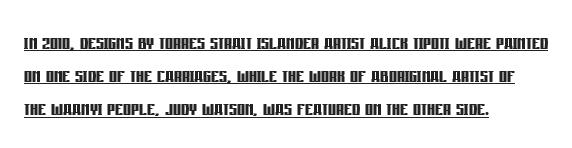
Posture: upright roman. Students, note that the glyphs here touch the page at normal intervals. These lines stack with their left ends in a neat column. The space between consecutive lines is moderate. I'd describe the lettering as bold — thick and assertive. Has an underline been added? It has.
